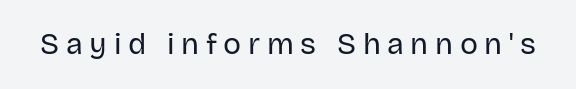
The image shows 30 px regular-weight sans-serif type, upright; set unusually wide letter spacing (+0.22 em), not underlined; low stroke contrast and a large x-height.
